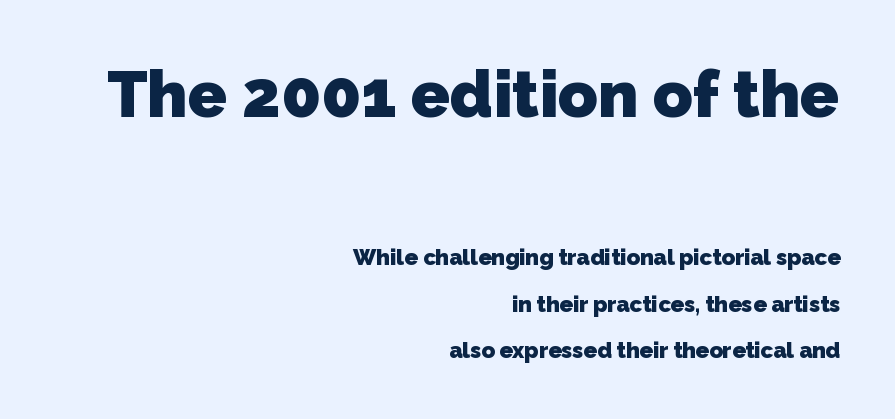
{"serif": "no", "bold": "yes", "weight": "heavy", "width": "normal", "stroke_contrast": "low", "x_height": "medium", "monospaced": "no", "underline": "no", "align": "right", "line_spacing": "loose", "line_spacing_ratio": 2.11, "letter_spacing": "normal", "letter_spacing_em": 0.0, "larger_block": "first", "size_ratio": 2.95, "glyph_px": 65}
